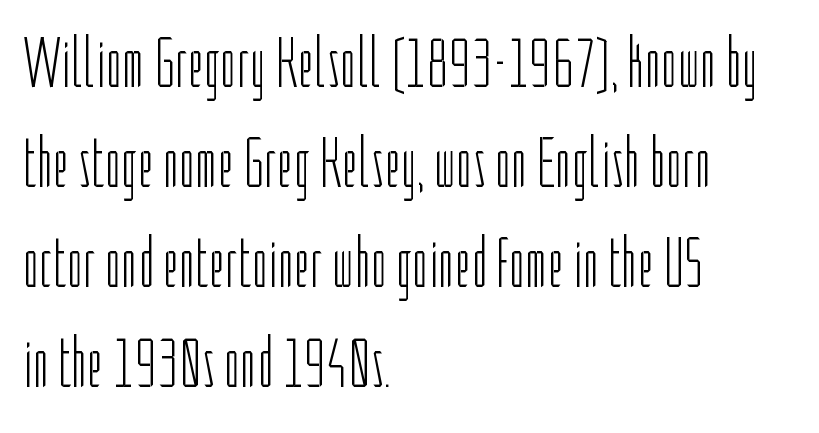
The image shows 71 px light, condensed sans-serif type, upright; set left-aligned, normal line spacing (1.41x), normal letter spacing, not underlined; low stroke contrast and a medium x-height.
